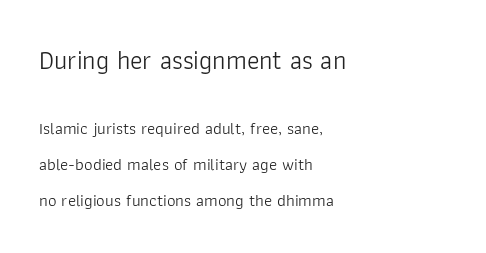
These lines stack with their left ends in a neat column. The block of text is sparse from top to bottom, with ample space between rows. It's the straight-up-and-down kind of type. The space directly below the letters is spotless. What stands out about the letter spacing? Nothing — it is the standard amount.
